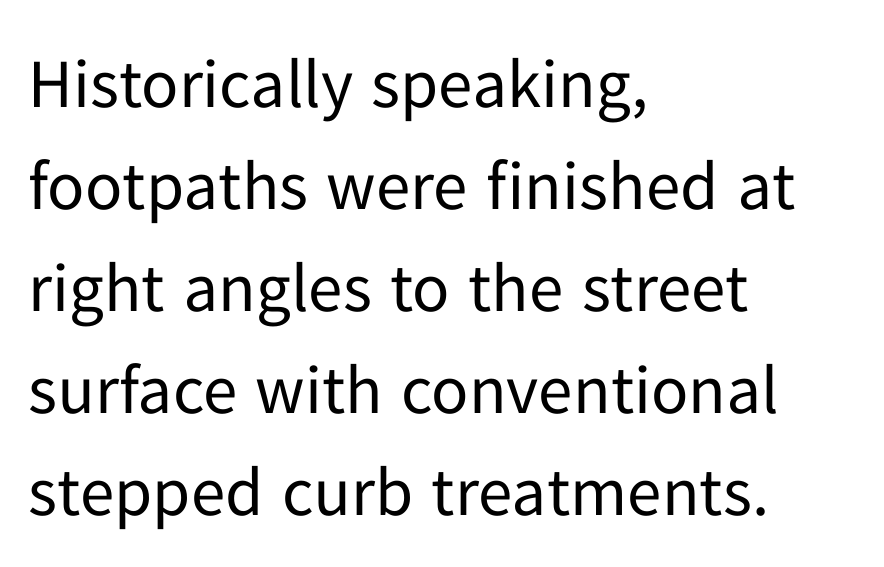
The image shows 69 px regular-weight sans-serif type, upright; set left-aligned, normal line spacing (1.48x), normal letter spacing, not underlined; low stroke contrast and a medium x-height.
